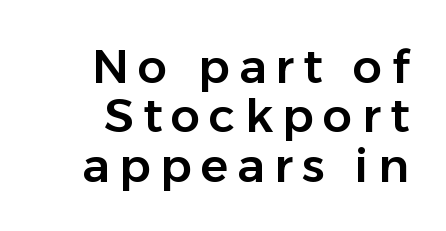
{"serif": "no", "italic": "no", "width": "normal", "stroke_contrast": "low", "x_height": "medium", "monospaced": "no", "underline": "no", "line_spacing": "tight", "line_spacing_ratio": 1.05, "glyph_px": 47}
